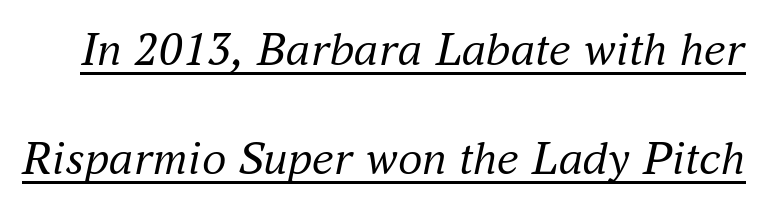
Whoever set this chose breathing room over compactness in the vertical rhythm. Would a proofreader flag this as italicized? Yes. The glyphs are accompanied by a horizontal stroke just below them. The face used here is proportionally spaced, like ordinary book or web type. What kind of face is this? One with serifs. Here the glyphs are tracked normally, forming tight word shapes.
